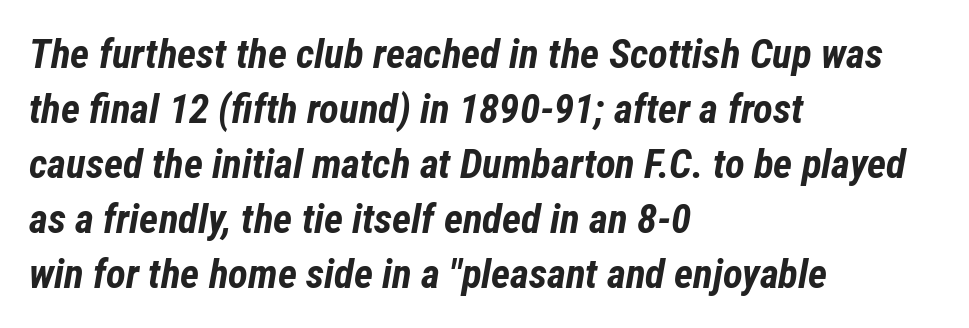
Q: Is the text bold? A: Yes.
Q: Is the text italic (slanted)? A: Yes, it leans right by about 12 degrees.
Q: Is the text underlined? A: No.
Q: How is the paragraph aligned? A: Left-aligned.
Q: Is the spacing between letters normal or unusually wide? A: Normal.
Q: Is the spacing between lines tight, normal or loose? A: Normal.
Q: Width (condensed, normal, or wide)? A: Condensed.
Q: Stroke contrast? A: Low.
Q: x-height? A: Medium.
Q: Monospaced? A: No.
